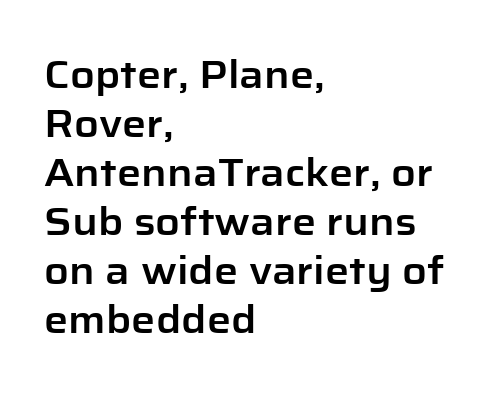
Q: Is the text italic (slanted)? A: No, it is upright.
Q: Is the typeface a serif or a sans-serif typeface? A: Sans-serif.
Q: Is the text underlined? A: No.
Q: How is the paragraph aligned? A: Left-aligned.
Q: Is the spacing between letters normal or unusually wide? A: Normal.
Q: Is the spacing between lines tight, normal or loose? A: Normal.
Q: Width (condensed, normal, or wide)? A: Normal.
Q: Stroke contrast? A: Low.
Q: x-height? A: Medium.
Q: Monospaced? A: No.
